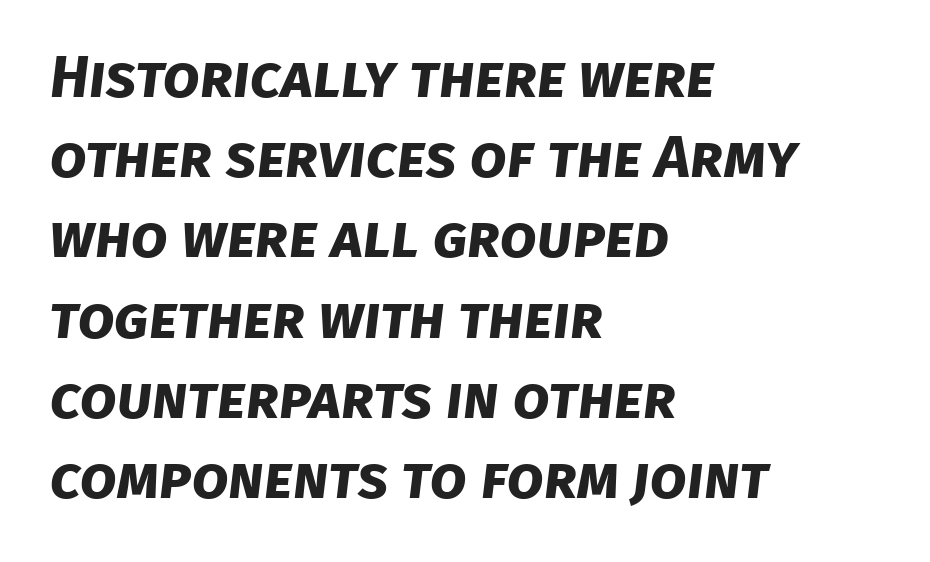
Nobody touched the tracking dial on this one. Its strokes are broad and dark, the hallmark of bold type. Varying glyph widths throughout — classic text-font behaviour. A bare baseline throughout the passage. Students, observe: this is what conventionally led text looks like.
